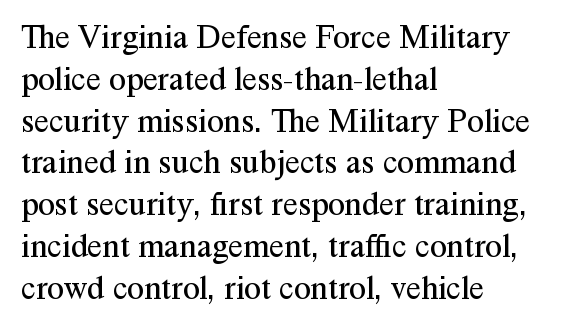
Q: Is the text bold? A: No.
Q: Is the text italic (slanted)? A: No, it is upright.
Q: Is the typeface a serif or a sans-serif typeface? A: Serif.
Q: Is the text underlined? A: No.
Q: How is the paragraph aligned? A: Left-aligned.
Q: Is the spacing between letters normal or unusually wide? A: Normal.
Q: Width (condensed, normal, or wide)? A: Normal.
Q: Stroke contrast? A: Medium.
Q: x-height? A: Medium.
Q: Monospaced? A: No.
